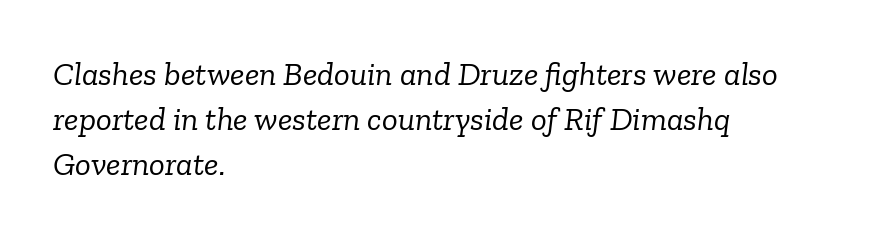
Q: Is the text bold? A: No.
Q: Is the text italic (slanted)? A: Yes, it leans right by about 6 degrees.
Q: Is the typeface a serif or a sans-serif typeface? A: Serif.
Q: Is the text underlined? A: No.
Q: How is the paragraph aligned? A: Left-aligned.
Q: Is the spacing between letters normal or unusually wide? A: Normal.
Q: Is the spacing between lines tight, normal or loose? A: Normal.
Q: Width (condensed, normal, or wide)? A: Normal.
Q: Stroke contrast? A: Low.
Q: x-height? A: Medium.
Q: Monospaced? A: No.
